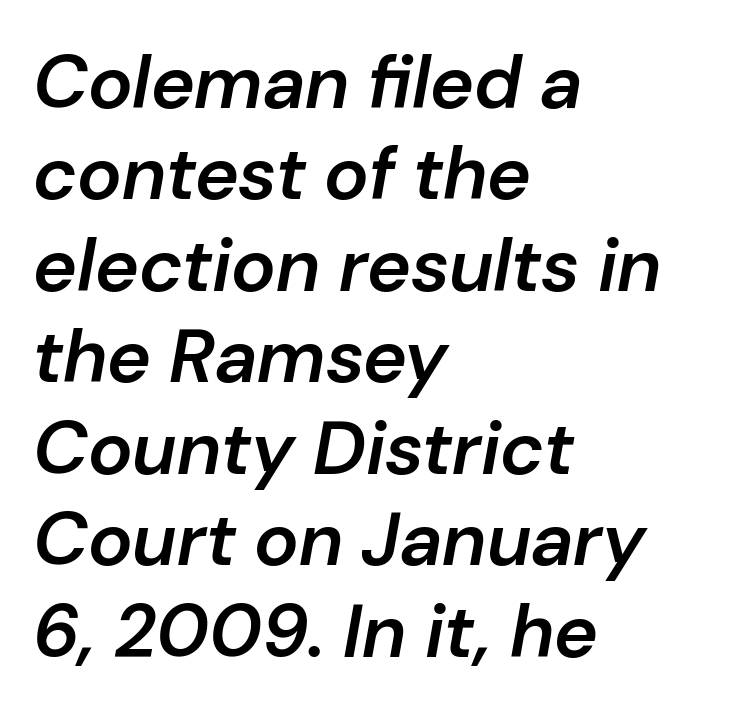
Q: Is the text bold? A: Semi-bold.
Q: Is the text italic (slanted)? A: Yes, it leans right by about 10 degrees.
Q: Is the text underlined? A: No.
Q: How is the paragraph aligned? A: Left-aligned.
Q: Is the spacing between letters normal or unusually wide? A: Normal.
Q: Width (condensed, normal, or wide)? A: Normal.
Q: Stroke contrast? A: Low.
Q: x-height? A: Medium.
Q: Monospaced? A: No.
